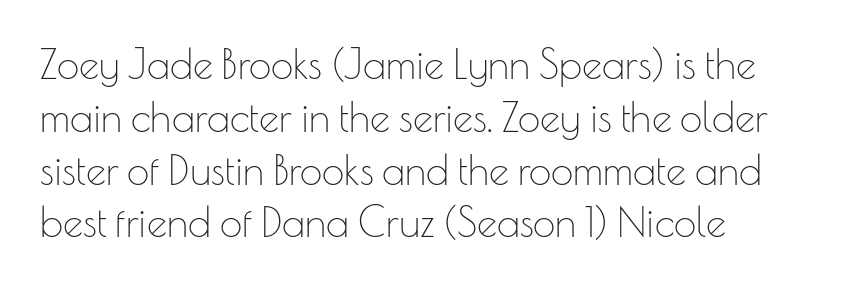
Nobody drew a line under any word here. Caption: face not bold, strokes unweighted. Rendered with straight, roman letterforms. The vertical gap from one line to the next is medium. You could call the tracking neutral — neither tight nor loose.
